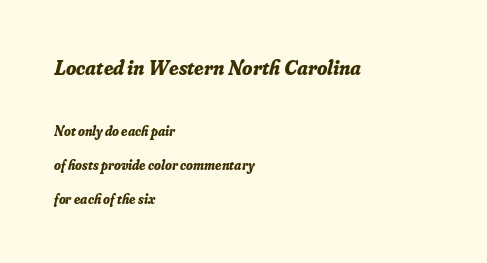
The image shows 21 px bold type, italic (leaning right); set left-aligned, loose line spacing (2.44x), normal letter spacing, not underlined; the first (top) block is 1.5x larger.
